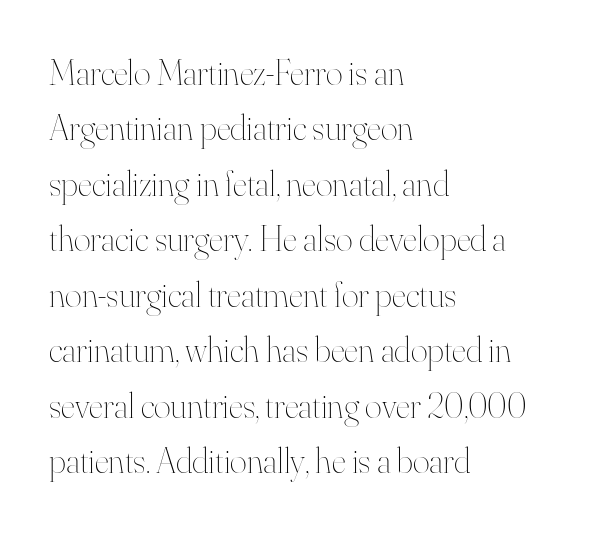
{"italic": "no", "bold": "no", "weight": "thin", "width": "normal", "stroke_contrast": "high", "x_height": "small", "monospaced": "no", "underline": "no", "align": "left", "line_spacing": "normal", "line_spacing_ratio": 1.54, "letter_spacing": "normal", "letter_spacing_em": 0.0, "glyph_px": 36}
